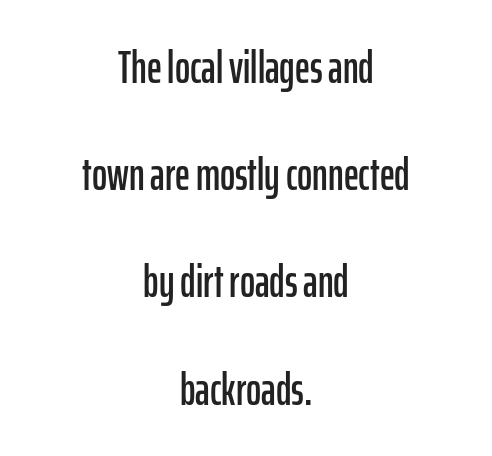
The image shows 46 px condensed sans-serif type, upright; set centered, loose line spacing (2.33x), normal letter spacing, not underlined; low stroke contrast and a medium x-height.
